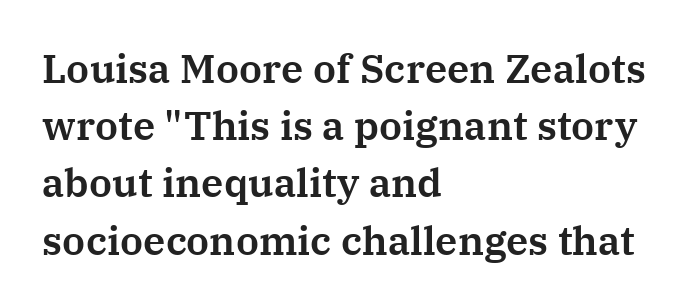
Q: Is the text italic (slanted)? A: No, it is upright.
Q: Is the typeface a serif or a sans-serif typeface? A: Serif.
Q: Is the text underlined? A: No.
Q: How is the paragraph aligned? A: Left-aligned.
Q: Is the spacing between letters normal or unusually wide? A: Normal.
Q: Is the spacing between lines tight, normal or loose? A: Normal.
Q: Width (condensed, normal, or wide)? A: Normal.
Q: Stroke contrast? A: Medium.
Q: x-height? A: Medium.
Q: Monospaced? A: No.
